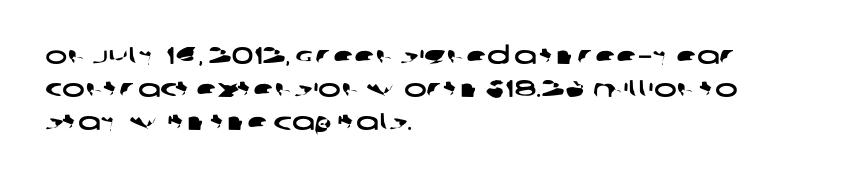
Q: Is the text underlined? A: No.
Q: How is the paragraph aligned? A: Left-aligned.
Q: Is the spacing between letters normal or unusually wide? A: Normal.
Q: Is the spacing between lines tight, normal or loose? A: Normal.
